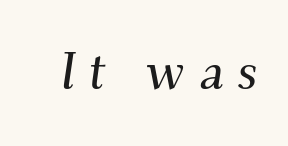
The image shows 52 px serif type, italic (leaning right); set unusually wide letter spacing (+0.26 em), not underlined; medium stroke contrast and a small x-height.
